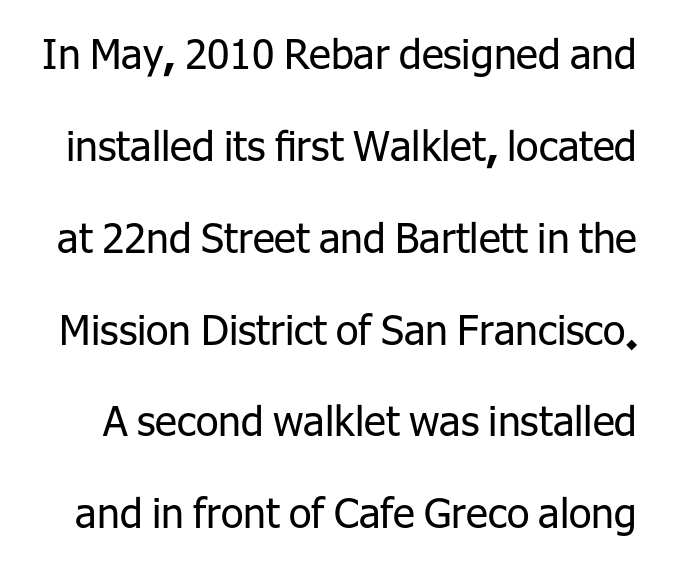
Q: Is the text bold? A: No.
Q: Is the text italic (slanted)? A: No, it is upright.
Q: Is the typeface a serif or a sans-serif typeface? A: Sans-serif.
Q: Is the text underlined? A: No.
Q: Is the spacing between letters normal or unusually wide? A: Normal.
Q: Is the spacing between lines tight, normal or loose? A: Loose.
Q: Width (condensed, normal, or wide)? A: Normal.
Q: Stroke contrast? A: Low.
Q: x-height? A: Medium.
Q: Monospaced? A: No.
